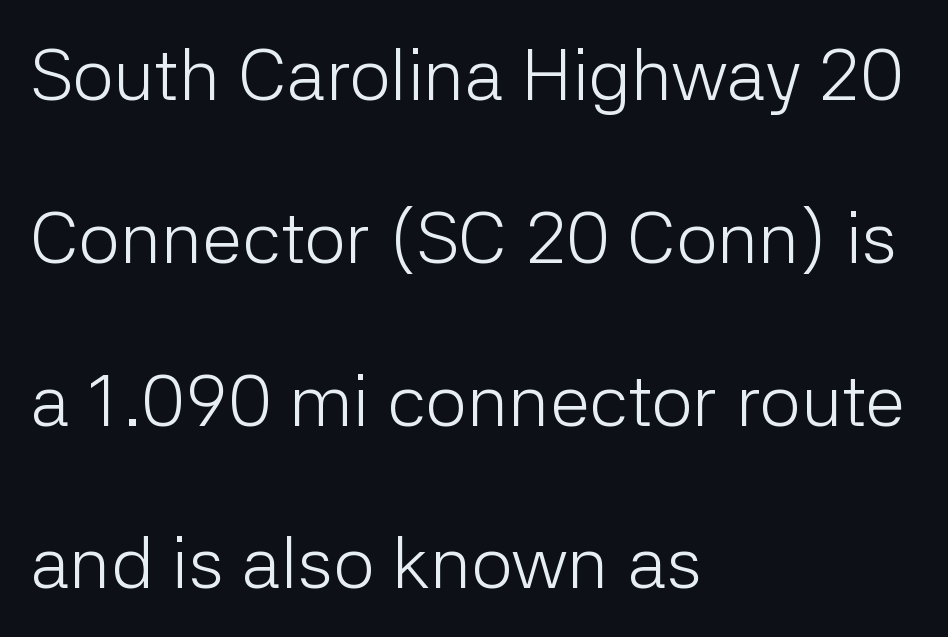
{"serif": "no", "italic": "no", "bold": "no", "weight": "light", "width": "normal", "stroke_contrast": "low", "x_height": "medium", "monospaced": "no", "underline": "no", "align": "left", "line_spacing": "loose", "line_spacing_ratio": 2.23, "letter_spacing": "normal", "letter_spacing_em": 0.0, "glyph_px": 73}
